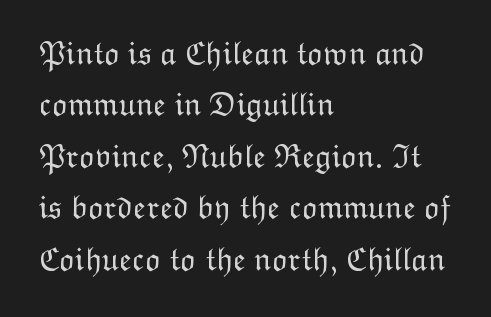
Q: Is the text bold? A: No.
Q: Is the text italic (slanted)? A: No, it is upright.
Q: Is the text underlined? A: No.
Q: How is the paragraph aligned? A: Left-aligned.
Q: Is the spacing between letters normal or unusually wide? A: Normal.
Q: Is the spacing between lines tight, normal or loose? A: Normal.
Q: Width (condensed, normal, or wide)? A: Normal.
Q: Stroke contrast? A: Low.
Q: x-height? A: Medium.
Q: Monospaced? A: No.
